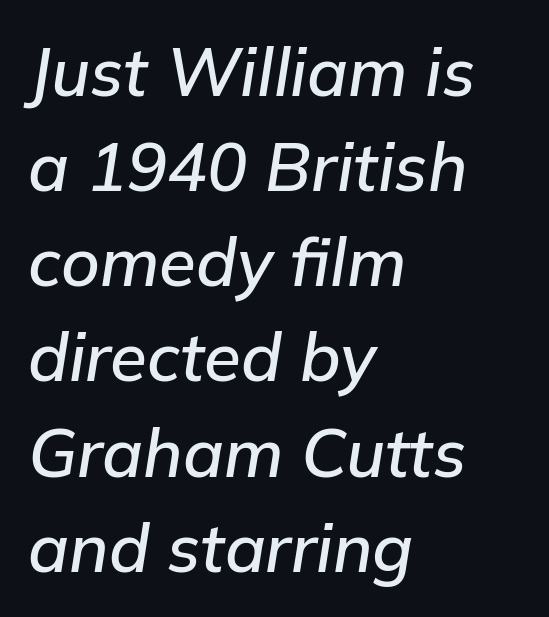
The image shows 67 px text type, italic (leaning right); set left-aligned, normal line spacing (1.42x), normal letter spacing, not underlined; low stroke contrast and a medium x-height.
